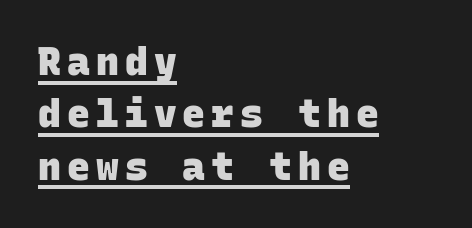
Honestly, the underline is the first thing you notice here. Look at the stroke-to-counter ratio: heavy, a bold. Stroke terminals: plain, sans-serif. Note the uniform advance width — an 'i' takes as much space as an 'm'.
